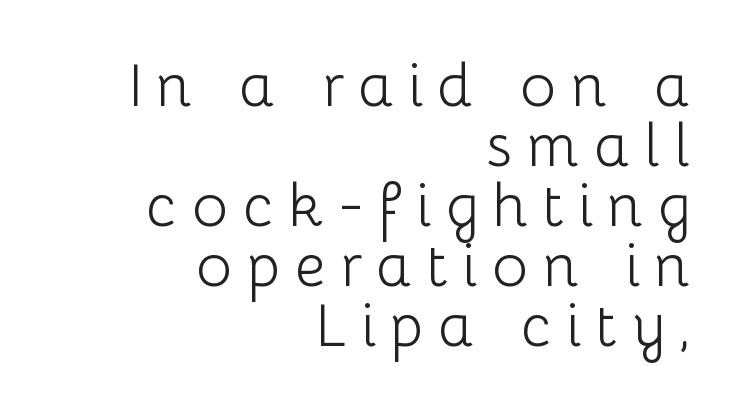
Stroke terminals: plain, sans-serif. Students, observe: this is what under-led, compact text looks like. All the whitespace from short lines collects on the left. Each word looks stretched out because of the extra space between its letters. Spacing verdict: proportional, widths tailored to each character.
